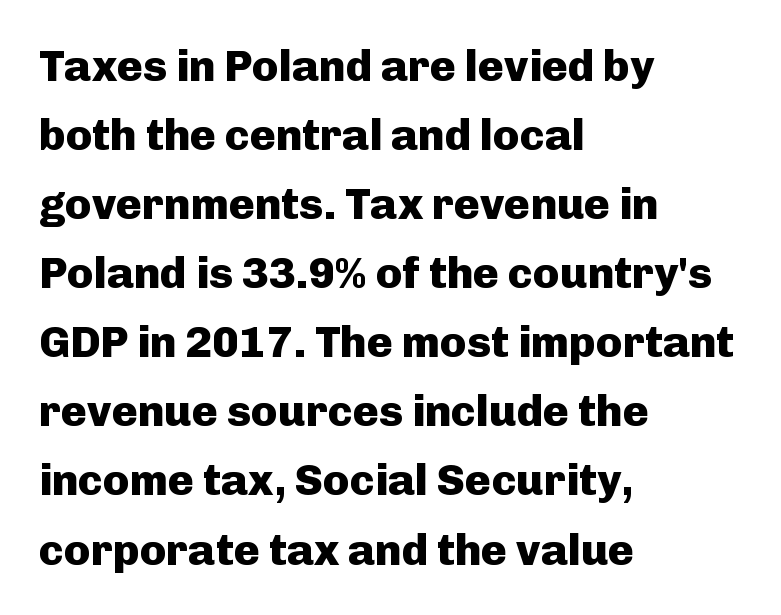
Q: Is the text bold? A: Yes.
Q: Is the text italic (slanted)? A: No, it is upright.
Q: Is the typeface a serif or a sans-serif typeface? A: Sans-serif.
Q: Is the text underlined? A: No.
Q: How is the paragraph aligned? A: Left-aligned.
Q: Is the spacing between letters normal or unusually wide? A: Normal.
Q: Is the spacing between lines tight, normal or loose? A: Normal.
Q: Width (condensed, normal, or wide)? A: Normal.
Q: Stroke contrast? A: Low.
Q: x-height? A: Medium.
Q: Monospaced? A: No.
